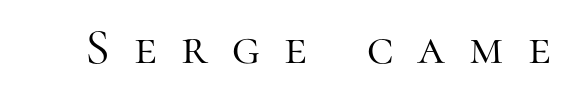
Loose tracking; the words dissolve into strings of separated letters. Italic? Not at all — the glyphs are vertical. Observe the serifs anchoring each vertical stroke in this sample. Is this a fixed-width face? No — the glyphs have proportional, varying widths. Type without underlining.
